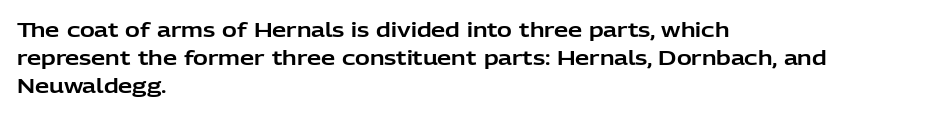
The image shows 20 px text type, upright; set left-aligned, normal line spacing (1.39x), normal letter spacing, not underlined.
